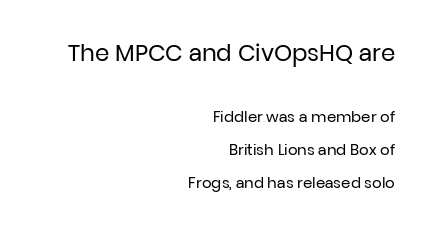
The image shows 23 px text type, upright; set right-aligned, loose line spacing (2.2x), normal letter spacing, not underlined; the first (top) block is 1.53x larger.
